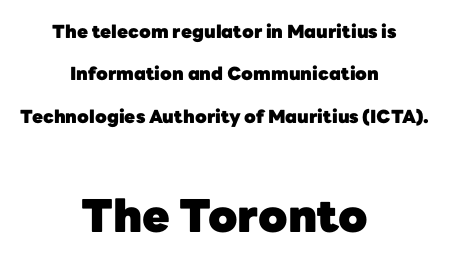
Q: Is the text bold? A: Yes.
Q: Is the text italic (slanted)? A: No, it is upright.
Q: Is the typeface a serif or a sans-serif typeface? A: Sans-serif.
Q: Is the text underlined? A: No.
Q: How is the paragraph aligned? A: Centered.
Q: Is the spacing between letters normal or unusually wide? A: Normal.
Q: Is the spacing between lines tight, normal or loose? A: Loose.
Q: Which block of text is set in a larger size, the first (top) or the second (bottom)? A: The second (bottom) one.
Q: Width (condensed, normal, or wide)? A: Normal.
Q: Stroke contrast? A: Low.
Q: x-height? A: Medium.
Q: Monospaced? A: No.
